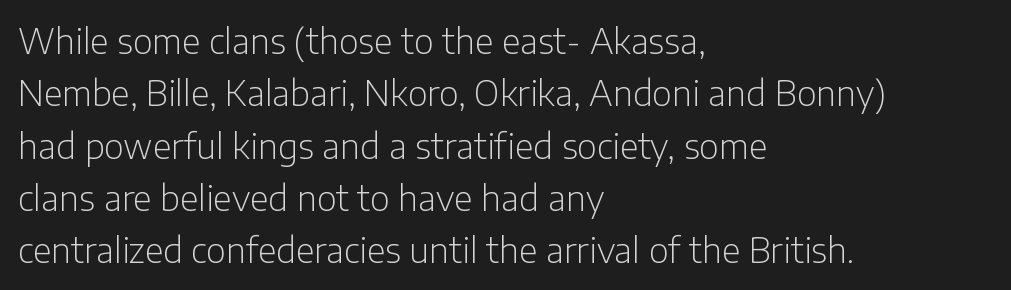
The image shows 34 px light sans-serif type, upright; set left-aligned, normal line spacing (1.54x), normal letter spacing, not underlined; low stroke contrast and a medium x-height.
